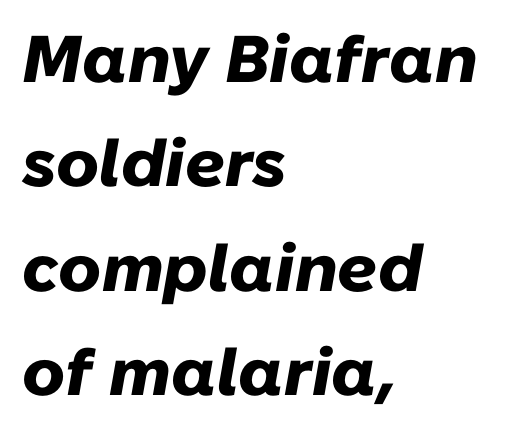
The image shows 66 px heavy type, italic (leaning right); set left-aligned, normal line spacing (1.58x), normal letter spacing, not underlined; low stroke contrast and a medium x-height.
